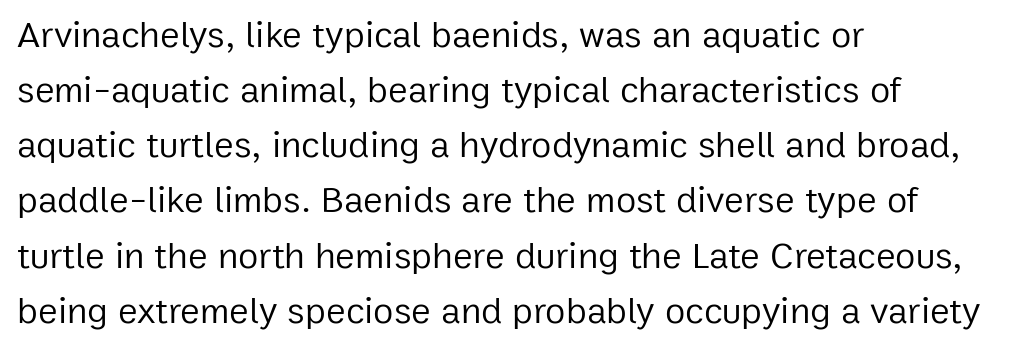
The image shows 37 px regular-weight sans-serif type, upright; set left-aligned, normal line spacing (1.49x), normal letter spacing, not underlined; low stroke contrast and a medium x-height.
